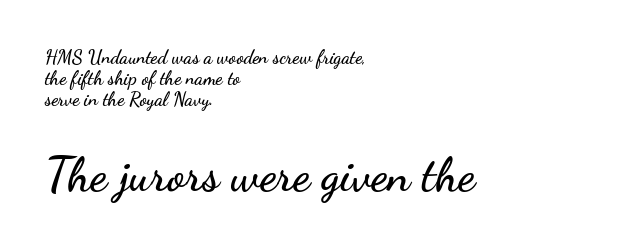
Tracking value appears to be zero — textbook default spacing. The vertical gap from one line to the next is small. Does the type have serifs? No, each stem ends abruptly. The rag falls on the right side of this text block. A typesetter would call this proportional, since set widths differ per character. You get the small type first, then a jump to larger type.
